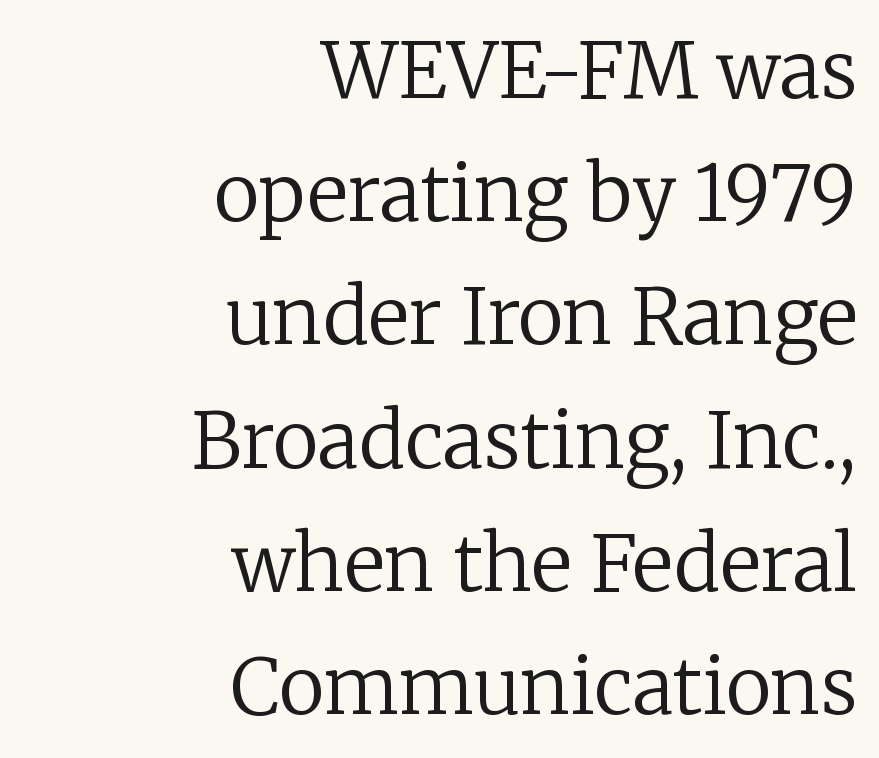
Q: Is the text bold? A: No.
Q: Is the text italic (slanted)? A: No, it is upright.
Q: Is the typeface a serif or a sans-serif typeface? A: Serif.
Q: Is the text underlined? A: No.
Q: How is the paragraph aligned? A: Right-aligned.
Q: Is the spacing between letters normal or unusually wide? A: Normal.
Q: Is the spacing between lines tight, normal or loose? A: Normal.
Q: Width (condensed, normal, or wide)? A: Normal.
Q: Stroke contrast? A: Low.
Q: x-height? A: Medium.
Q: Monospaced? A: No.
